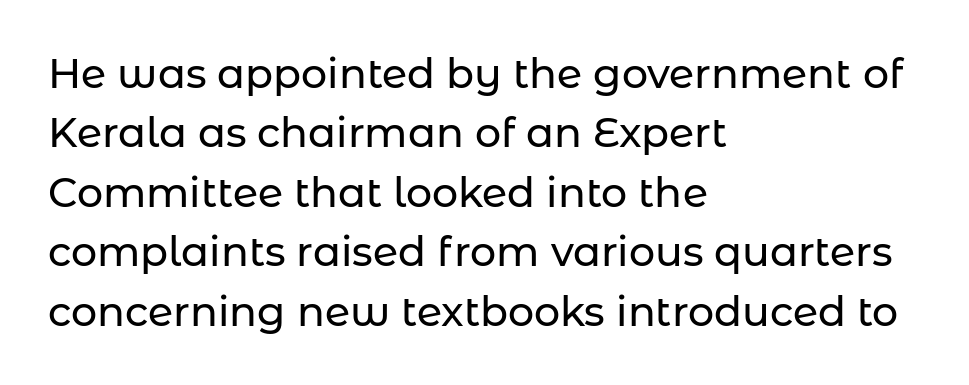
Q: Is the text italic (slanted)? A: No, it is upright.
Q: Is the typeface a serif or a sans-serif typeface? A: Sans-serif.
Q: Is the text underlined? A: No.
Q: How is the paragraph aligned? A: Left-aligned.
Q: Is the spacing between letters normal or unusually wide? A: Normal.
Q: Is the spacing between lines tight, normal or loose? A: Normal.
Q: Width (condensed, normal, or wide)? A: Normal.
Q: Stroke contrast? A: Low.
Q: x-height? A: Medium.
Q: Monospaced? A: No.
